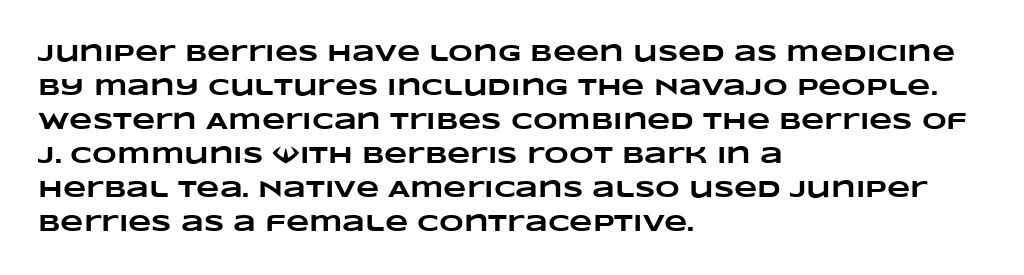
{"bold": "yes", "underline": "no", "align": "left", "line_spacing": "normal", "line_spacing_ratio": 1.42, "letter_spacing": "normal", "letter_spacing_em": 0.0, "glyph_px": 24}
